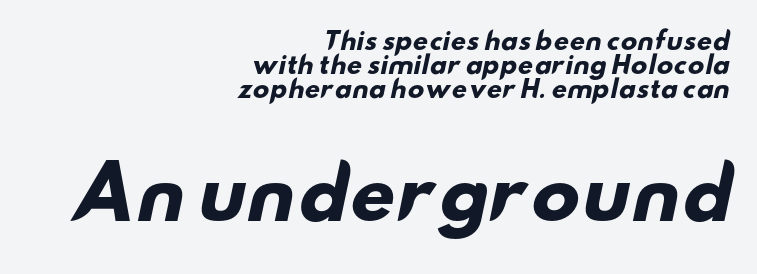
The image shows 71 px heavy, wide sans-serif type; set right-aligned, tight line spacing (0.99x), normal letter spacing, not underlined; the second (bottom) block is 2.96x larger; low stroke contrast and a small x-height.
